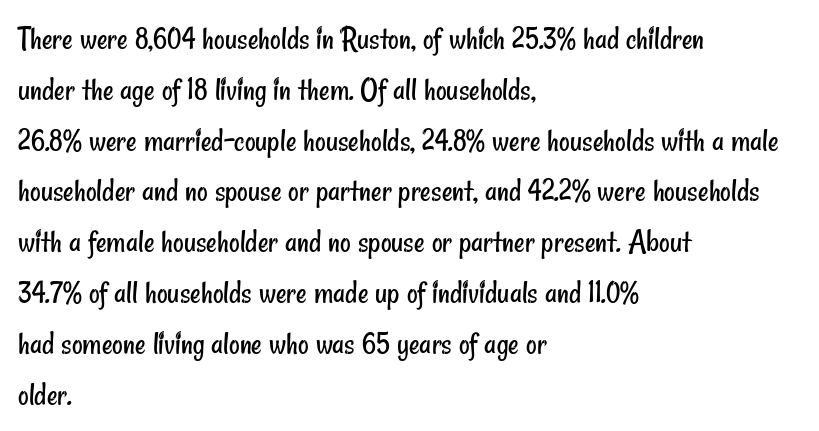
The image shows 33 px regular-weight, condensed sans-serif type; set left-aligned, normal line spacing (1.54x), normal letter spacing, not underlined; low stroke contrast and a small x-height.
